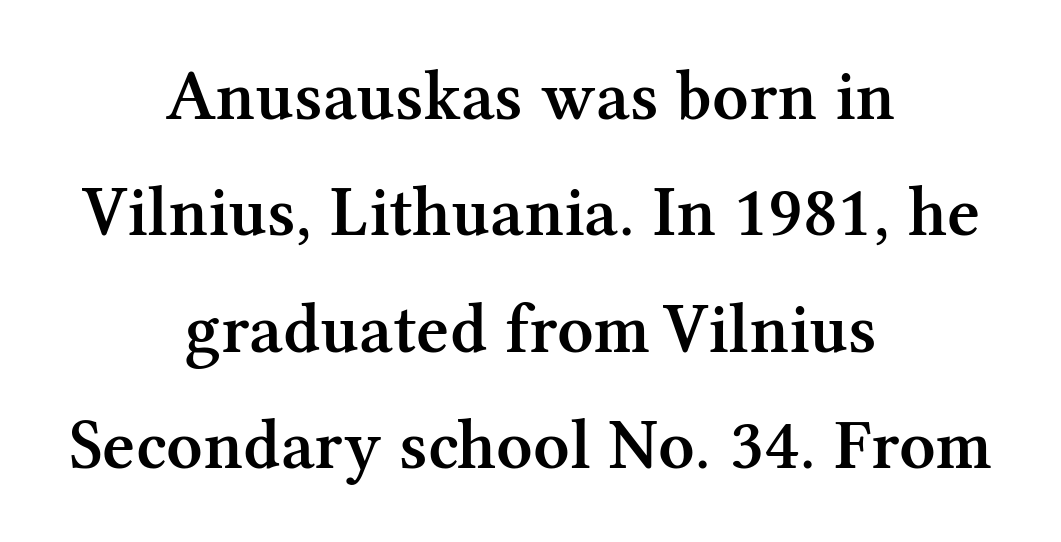
Q: Is the text bold? A: Semi-bold.
Q: Is the text italic (slanted)? A: No, it is upright.
Q: Is the typeface a serif or a sans-serif typeface? A: Serif.
Q: Is the text underlined? A: No.
Q: How is the paragraph aligned? A: Centered.
Q: Is the spacing between letters normal or unusually wide? A: Normal.
Q: Is the spacing between lines tight, normal or loose? A: Normal.
Q: Width (condensed, normal, or wide)? A: Normal.
Q: Stroke contrast? A: Medium.
Q: x-height? A: Medium.
Q: Monospaced? A: No.
